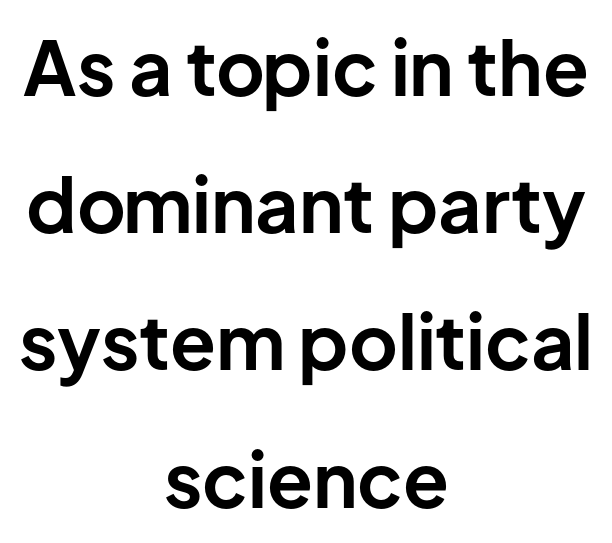
{"serif": "no", "italic": "no", "bold": "yes", "weight": "bold", "width": "normal", "stroke_contrast": "low", "x_height": "medium", "monospaced": "no", "underline": "no", "align": "center", "line_spacing_ratio": 1.83, "letter_spacing": "normal", "letter_spacing_em": 0.0, "glyph_px": 75}
